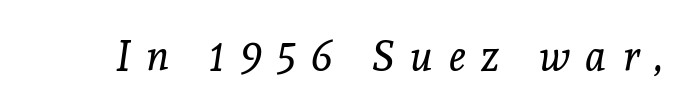
Q: Is the text bold? A: No.
Q: Is the text italic (slanted)? A: Yes, it leans right by about 8 degrees.
Q: Is the typeface a serif or a sans-serif typeface? A: Serif.
Q: Is the text underlined? A: No.
Q: Is the spacing between letters normal or unusually wide? A: Unusually wide.
Q: Width (condensed, normal, or wide)? A: Normal.
Q: x-height? A: Medium.
Q: Monospaced? A: No.
